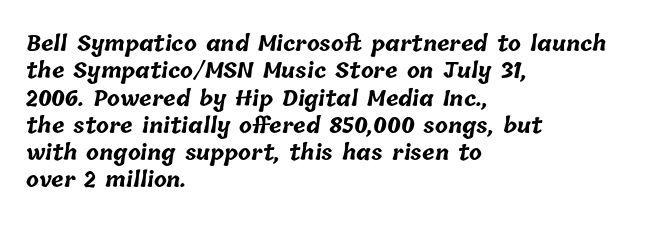
These lines sit exactly where default settings would place them. A typesetter would call this zero additional tracking. The typesetter chose a ragged-right arrangement here. How heavy is the stroke? Heavy — this is a bold.
